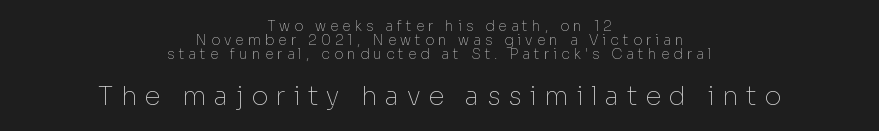
{"italic": "no", "bold": "no", "underline": "no", "align": "center", "line_spacing": "tight", "line_spacing_ratio": 0.99, "letter_spacing": "wide", "letter_spacing_em": 0.29, "larger_block": "second", "size_ratio": 1.86, "glyph_px": 26}
